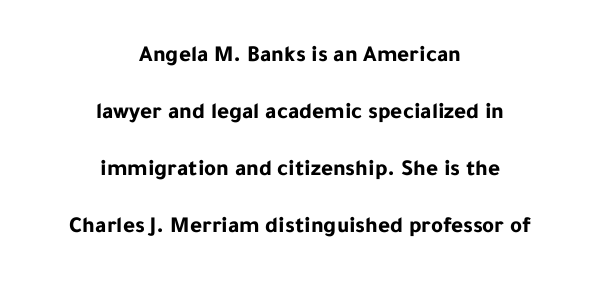
Check under the words: just untouched page. These lines were composed using upright roman letters. The whitespace from short lines is split evenly between both sides. Honestly, the rows look like they've been pulled way apart. Stroke thickness is high; the sample reads as a true bold.
